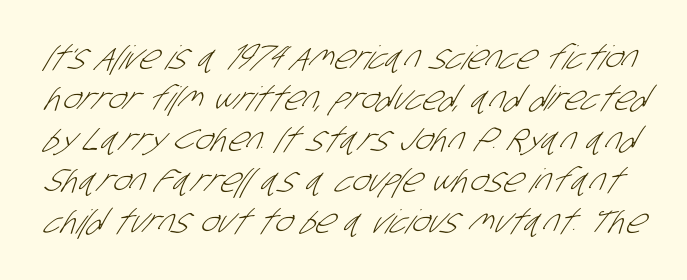
The cut favours lightness, reaching ordinary text weight at its darkest. Does the type have serifs? No, each stem ends abruptly. Anything drawn beneath the words? Only blank space. Each letter keeps its own natural width here, so spacing adapts to shape.
